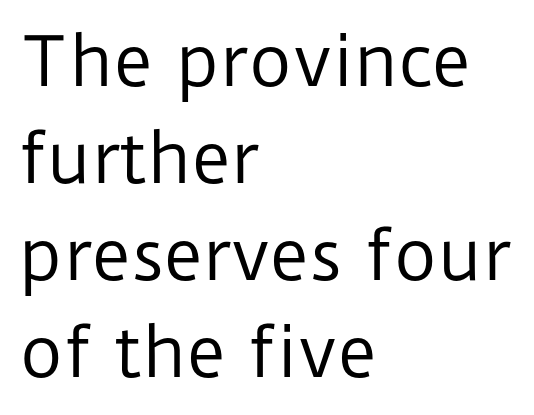
{"serif": "no", "italic": "no", "bold": "no", "weight": "regular", "width": "normal", "stroke_contrast": "low", "x_height": "medium", "monospaced": "no", "underline": "no", "align": "left", "line_spacing": "normal", "line_spacing_ratio": 1.45, "letter_spacing": "normal", "letter_spacing_em": 0.0, "glyph_px": 67}
